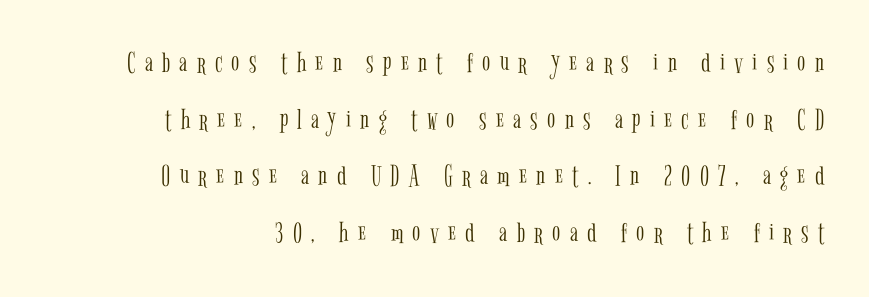
Q: Is the text bold? A: No.
Q: Is the text italic (slanted)? A: No, it is upright.
Q: Is the typeface a serif or a sans-serif typeface? A: Serif.
Q: Is the text underlined? A: No.
Q: How is the paragraph aligned? A: Right-aligned.
Q: Is the spacing between letters normal or unusually wide? A: Unusually wide.
Q: Width (condensed, normal, or wide)? A: Condensed.
Q: Stroke contrast? A: Low.
Q: x-height? A: Medium.
Q: Monospaced? A: No.
